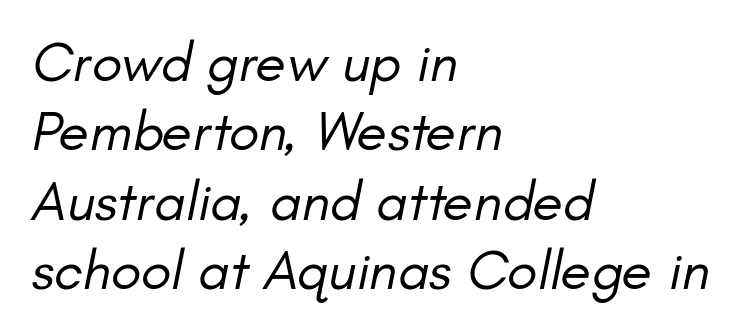
You could not count columns in this text — the font is proportionally spaced. Honestly, there is no underline to notice here at all. The typesetting does not lean heavy: it is not bold. The glyphs look as if they've been sheared to an angle. Is the block centered? No — it sits flush against the left margin. A typesetter would call this zero additional tracking.
